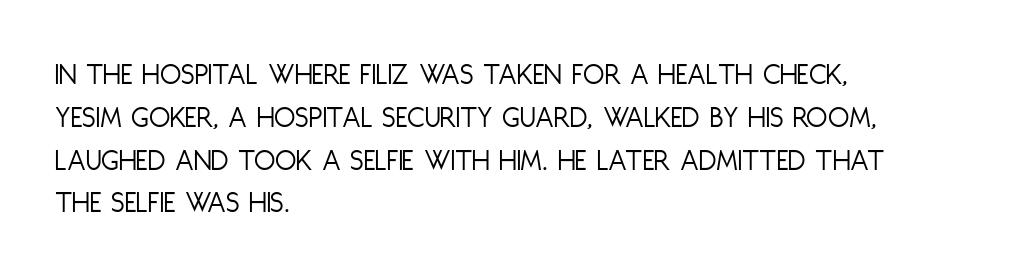
The image shows 31 px light, condensed sans-serif type, upright; set left-aligned, normal line spacing (1.38x), normal letter spacing, not underlined; low stroke contrast and a large x-height.
